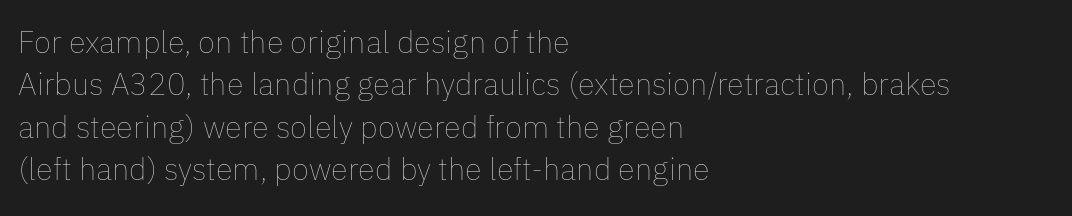
Q: Is the text bold? A: No.
Q: Is the text italic (slanted)? A: No, it is upright.
Q: Is the text underlined? A: No.
Q: How is the paragraph aligned? A: Left-aligned.
Q: Is the spacing between letters normal or unusually wide? A: Normal.
Q: Is the spacing between lines tight, normal or loose? A: Normal.
Q: Width (condensed, normal, or wide)? A: Normal.
Q: Stroke contrast? A: Low.
Q: x-height? A: Medium.
Q: Monospaced? A: No.
